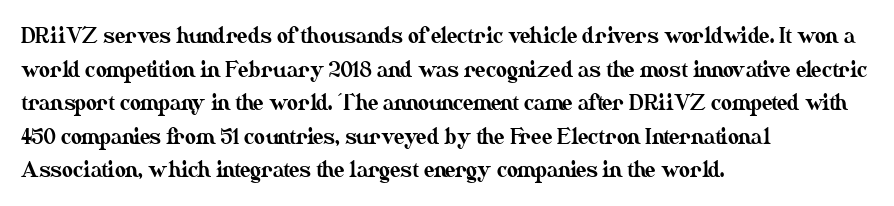
Between one letter and the next there's only the usual sliver of space. The baseline area is clear. Vertically, the passage feels balanced, rows spaced as you'd expect. This sample is left-justified, so line endings fall wherever the words run out.
